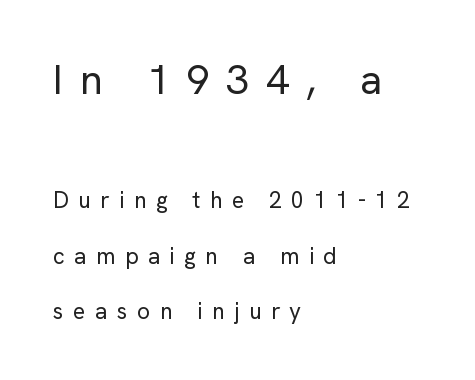
{"serif": "no", "italic": "no", "bold": "no", "weight": "regular", "width": "normal", "stroke_contrast": "low", "x_height": "medium", "monospaced": "no", "underline": "no", "align": "left", "line_spacing": "loose", "line_spacing_ratio": 2.42, "letter_spacing": "wide", "letter_spacing_em": 0.41, "larger_block": "first", "size_ratio": 1.78, "glyph_px": 41}
